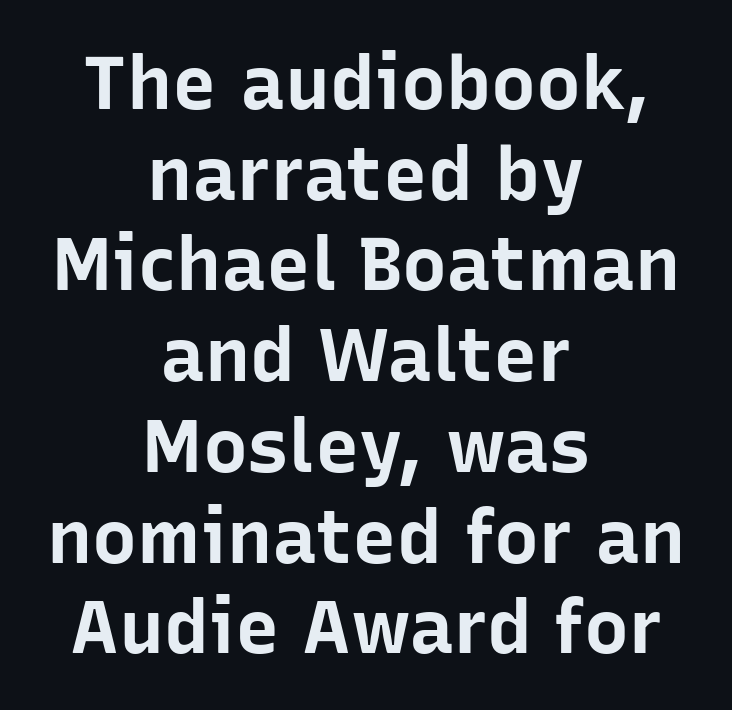
Nobody touched the tracking dial on this one. The lettering holds an erect, upright posture throughout. The rendering shows plain stroke endings on the letterforms — a sans-serif design. Decoration check: the copy has no underline. Is this a fixed-width face? No — the glyphs have proportional, varying widths.
